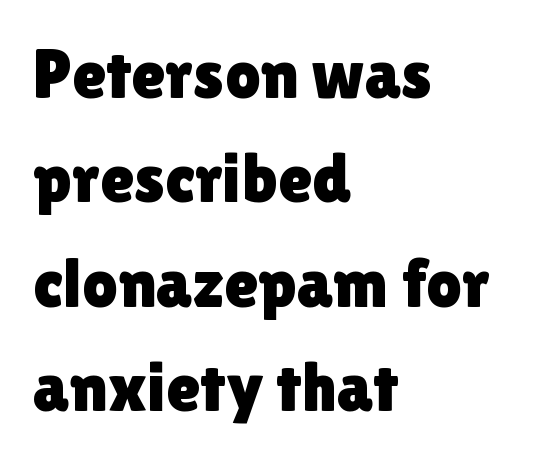
Q: Is the text italic (slanted)? A: No, it is upright.
Q: Is the typeface a serif or a sans-serif typeface? A: Sans-serif.
Q: Is the text underlined? A: No.
Q: How is the paragraph aligned? A: Left-aligned.
Q: Is the spacing between letters normal or unusually wide? A: Normal.
Q: Is the spacing between lines tight, normal or loose? A: Normal.
Q: Width (condensed, normal, or wide)? A: Normal.
Q: x-height? A: Medium.
Q: Monospaced? A: No.
